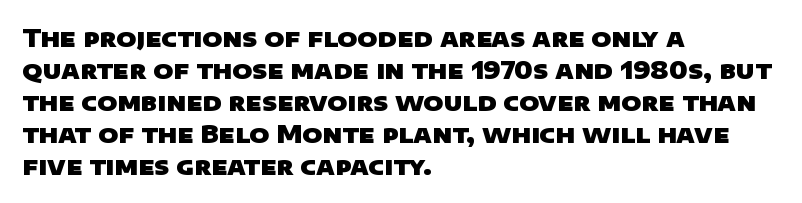
Weight: bold. In CSS terms this would be text-align: left. Plain, unruled lines of type. The passage shown has conventional tracking throughout. Is there much room between lines? A standard amount, neither cramped nor airy.
